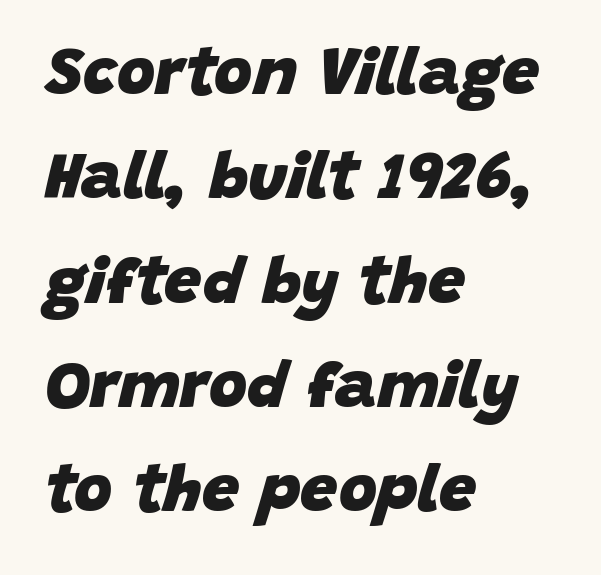
{"italic": "yes", "lean": "right", "slant_degrees": 15, "bold": "yes", "weight": "heavy", "width": "normal", "stroke_contrast": "low", "x_height": "large", "monospaced": "no", "underline": "no", "align": "left", "line_spacing": "normal", "line_spacing_ratio": 1.58, "letter_spacing": "normal", "letter_spacing_em": 0.0, "glyph_px": 66}
